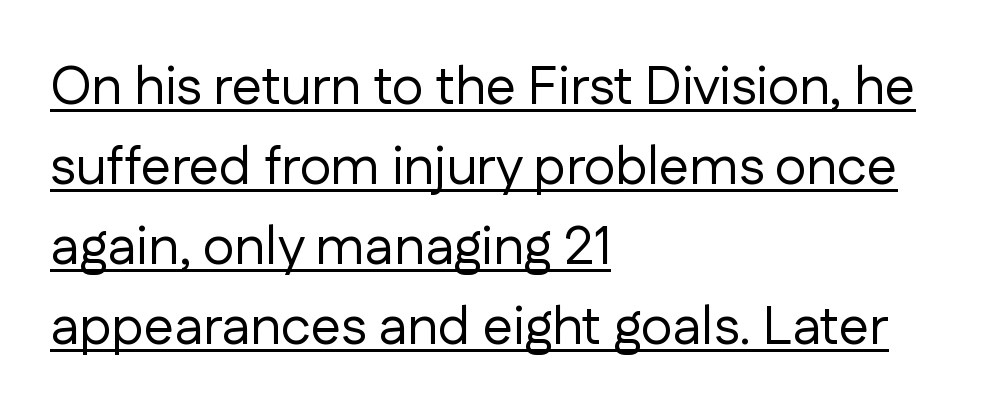
Q: Is the text bold? A: No.
Q: Is the text italic (slanted)? A: No, it is upright.
Q: Is the typeface a serif or a sans-serif typeface? A: Sans-serif.
Q: Is the text underlined? A: Yes.
Q: How is the paragraph aligned? A: Left-aligned.
Q: Is the spacing between letters normal or unusually wide? A: Normal.
Q: Is the spacing between lines tight, normal or loose? A: Normal.
Q: Width (condensed, normal, or wide)? A: Normal.
Q: Stroke contrast? A: Low.
Q: x-height? A: Medium.
Q: Monospaced? A: No.
